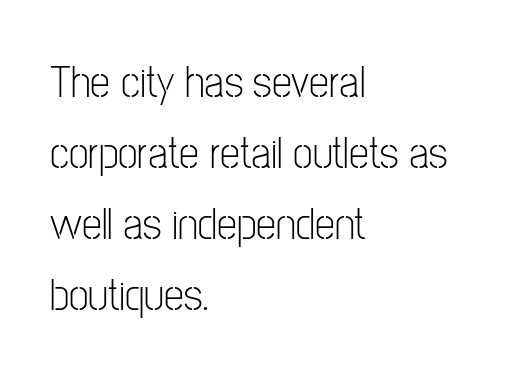
The image shows 45 px light, condensed sans-serif type, upright; set left-aligned, normal line spacing (1.58x), normal letter spacing, not underlined; low stroke contrast and a medium x-height.
